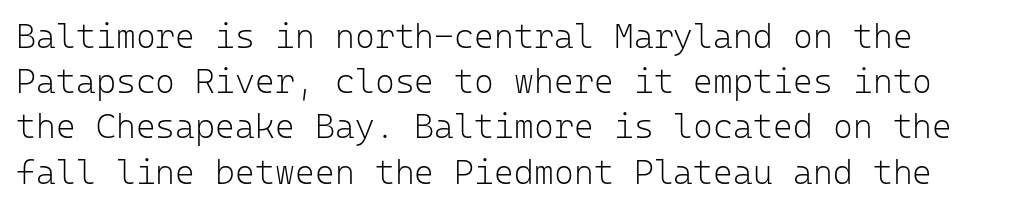
The image shows 34 px light sans-serif type, upright, monospaced; set normal line spacing (1.33x), normal letter spacing, not underlined; low stroke contrast and a medium x-height.
